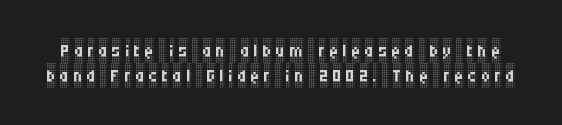
The image shows 25 px text type, upright; set tight line spacing (0.99x), not underlined.
